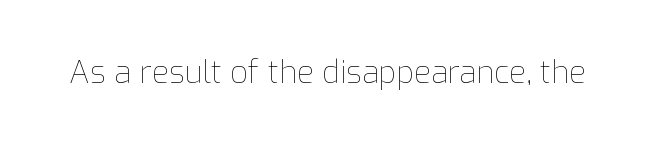
{"italic": "no", "bold": "no", "weight": "thin", "width": "normal", "stroke_contrast": "low", "x_height": "medium", "monospaced": "no", "underline": "no", "letter_spacing": "normal", "letter_spacing_em": 0.0, "glyph_px": 31}
